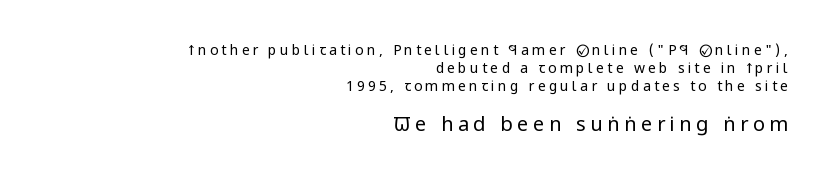
Q: Is the text bold? A: No.
Q: Is the text italic (slanted)? A: No, it is upright.
Q: Is the text underlined? A: No.
Q: How is the paragraph aligned? A: Right-aligned.
Q: Is the spacing between letters normal or unusually wide? A: Unusually wide.
Q: Is the spacing between lines tight, normal or loose? A: Normal.
Q: Which block of text is set in a larger size, the first (top) or the second (bottom)? A: The second (bottom) one.
